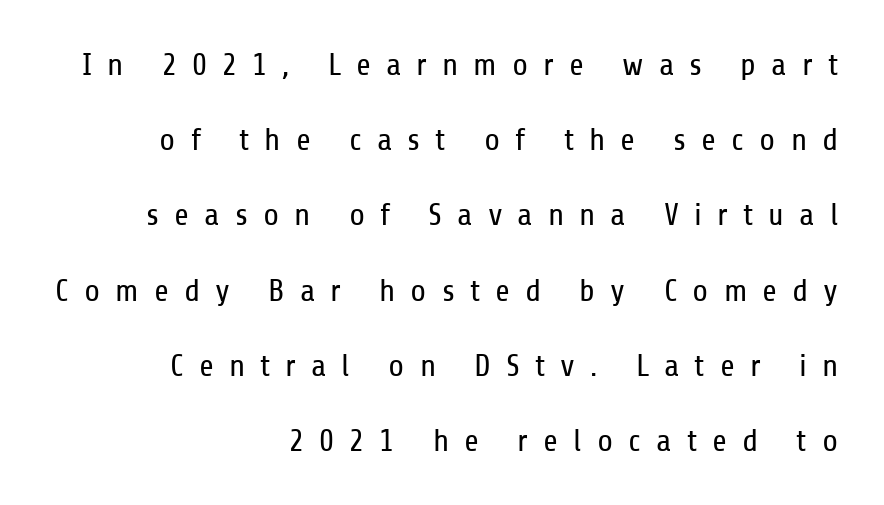
Q: Is the text bold? A: No.
Q: Is the text italic (slanted)? A: No, it is upright.
Q: Is the typeface a serif or a sans-serif typeface? A: Sans-serif.
Q: Is the text underlined? A: No.
Q: How is the paragraph aligned? A: Right-aligned.
Q: Is the spacing between letters normal or unusually wide? A: Unusually wide.
Q: Is the spacing between lines tight, normal or loose? A: Loose.
Q: Width (condensed, normal, or wide)? A: Condensed.
Q: Stroke contrast? A: Low.
Q: x-height? A: Medium.
Q: Monospaced? A: No.
